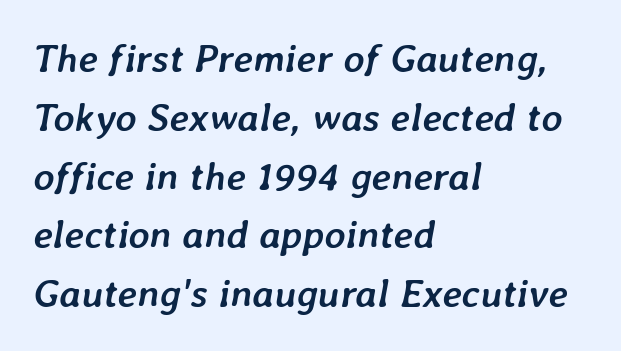
{"italic": "yes", "lean": "right", "slant_degrees": 7, "bold": "yes", "weight": "semibold", "width": "normal", "stroke_contrast": "low", "x_height": "medium", "monospaced": "no", "underline": "no", "align": "left", "line_spacing": "normal", "line_spacing_ratio": 1.47, "letter_spacing": "normal", "letter_spacing_em": 0.0, "glyph_px": 40}
